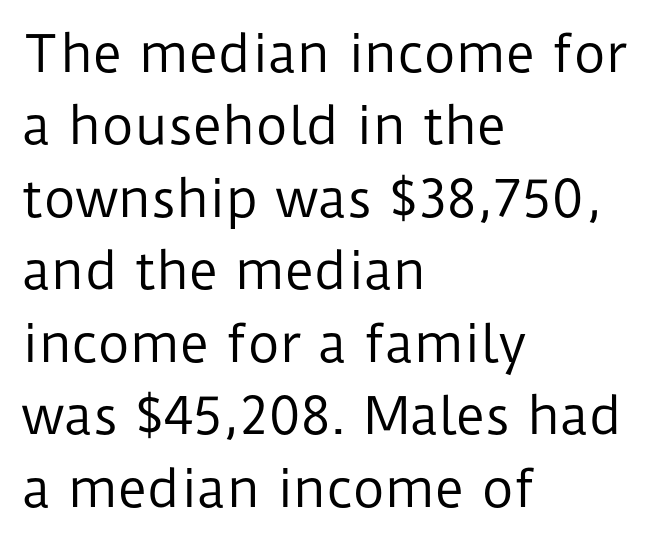
Q: Is the text bold? A: No.
Q: Is the text italic (slanted)? A: No, it is upright.
Q: Is the typeface a serif or a sans-serif typeface? A: Sans-serif.
Q: Is the text underlined? A: No.
Q: How is the paragraph aligned? A: Left-aligned.
Q: Is the spacing between letters normal or unusually wide? A: Normal.
Q: Is the spacing between lines tight, normal or loose? A: Normal.
Q: Width (condensed, normal, or wide)? A: Normal.
Q: Stroke contrast? A: Low.
Q: x-height? A: Medium.
Q: Monospaced? A: No.
